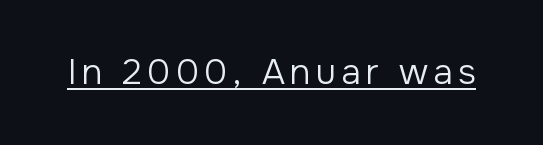
Stroke thickness stays within the range of a standard reading face or lighter. A sans-serif font was chosen for this passage. Every stem runs plumb, perpendicular to the baseline. Compared with undecorated copy, this sample adds a rule below the words.
